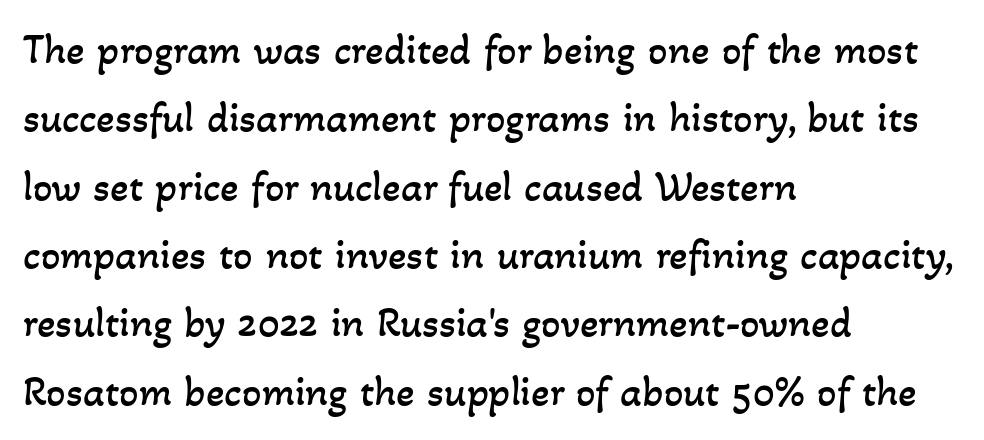
The image shows 43 px regular-weight type; set left-aligned, normal line spacing (1.59x), normal letter spacing, not underlined; low stroke contrast and a small x-height.
